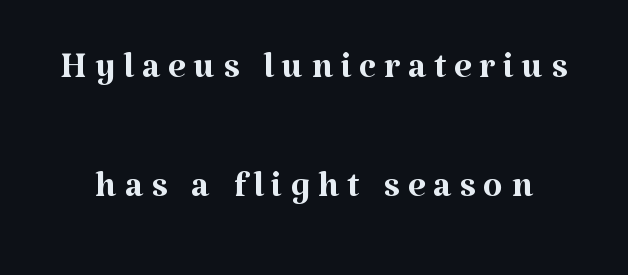
No extra ink here — the face is not bold. Does the leading feel generous? Absolutely, it's lavish. The foot of each line stays bare and open. Type style note: has serifs. Does the lettering tilt? It doesn't — this is upright.
